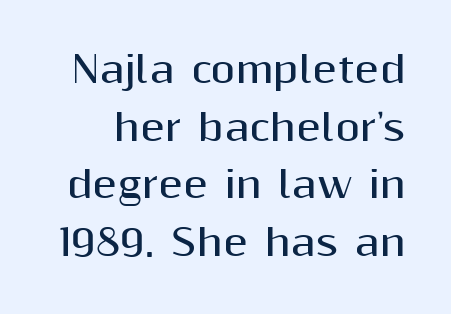
Q: Is the text bold? A: Yes.
Q: Is the text italic (slanted)? A: No, it is upright.
Q: Is the typeface a serif or a sans-serif typeface? A: Sans-serif.
Q: Is the text underlined? A: No.
Q: Is the spacing between letters normal or unusually wide? A: Normal.
Q: Is the spacing between lines tight, normal or loose? A: Normal.
Q: Width (condensed, normal, or wide)? A: Normal.
Q: Stroke contrast? A: Medium.
Q: x-height? A: Medium.
Q: Monospaced? A: No.
